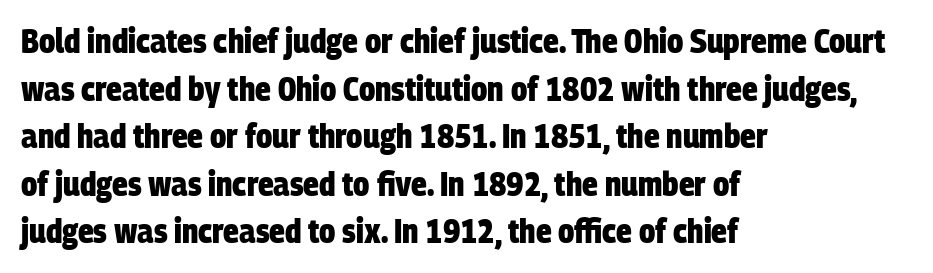
The characters display no serif detailing; their extremities are plain. Regular leading. Character widths vary here, with narrow letters taking less room than wide ones. This rendering leaves character spacing at its baseline value. The paragraph has a hard left edge and a soft right edge.
